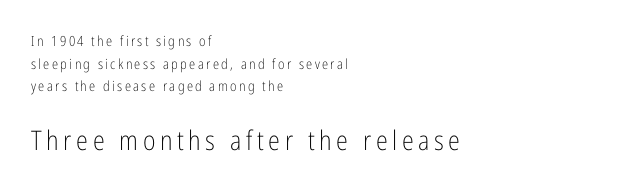
The image shows 27 px text type, upright; set left-aligned, normal line spacing (1.62x), not underlined; the second (bottom) block is 1.93x larger.
